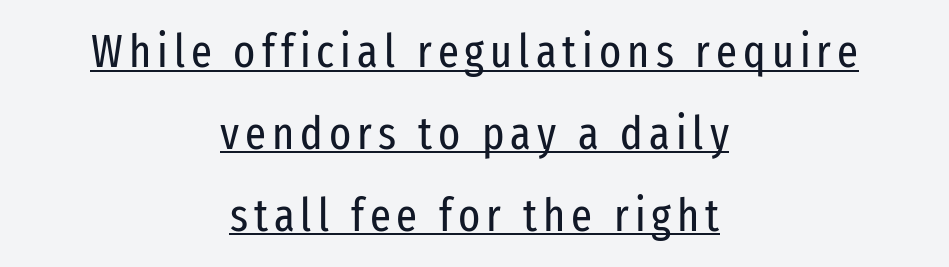
The image shows 46 px regular-weight, condensed sans-serif type, upright; set centered, line spacing 1.78x, underlined; low stroke contrast and a medium x-height.
